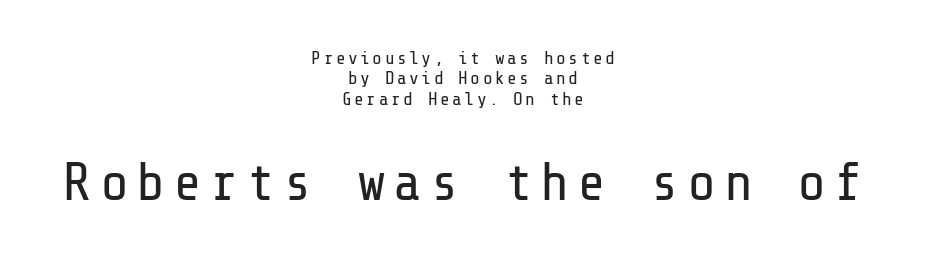
{"serif": "no", "italic": "no", "bold": "no", "weight": "regular", "width": "normal", "stroke_contrast": "low", "x_height": "medium", "underline": "no", "align": "center", "line_spacing": "tight", "line_spacing_ratio": 1.13, "larger_block": "second", "size_ratio": 3.0, "glyph_px": 54}
